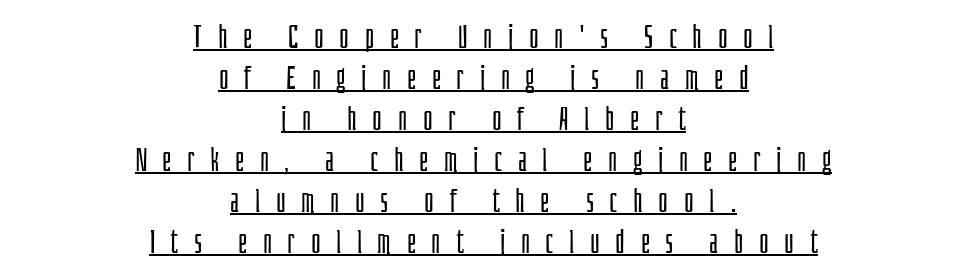
The image shows 33 px light, condensed sans-serif type, upright; set centered, line spacing 1.24x, unusually wide letter spacing (+0.47 em), underlined; low stroke contrast and a large x-height.
